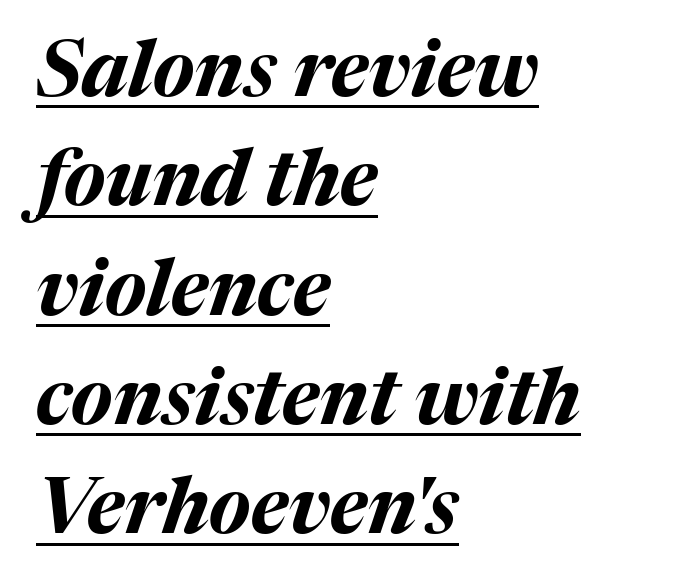
{"italic": "yes", "lean": "right", "slant_degrees": 17, "bold": "yes", "weight": "bold", "width": "normal", "stroke_contrast": "medium", "x_height": "medium", "monospaced": "no", "underline": "yes", "align": "left", "line_spacing": "normal", "line_spacing_ratio": 1.42, "letter_spacing": "normal", "letter_spacing_em": 0.0, "glyph_px": 77}
